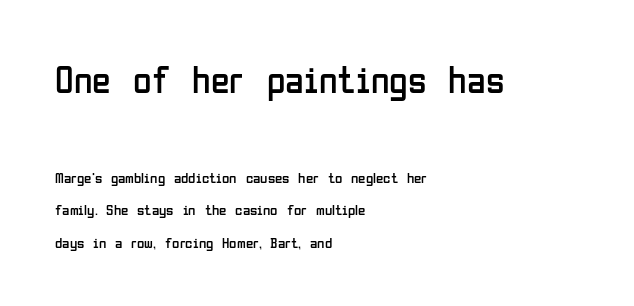
{"serif": "no", "italic": "no", "bold": "no", "weight": "regular", "width": "condensed", "stroke_contrast": "low", "x_height": "medium", "monospaced": "no", "underline": "no", "align": "left", "line_spacing": "loose", "line_spacing_ratio": 2.17, "letter_spacing": "normal", "letter_spacing_em": 0.0, "larger_block": "first", "size_ratio": 2.53, "glyph_px": 38}
